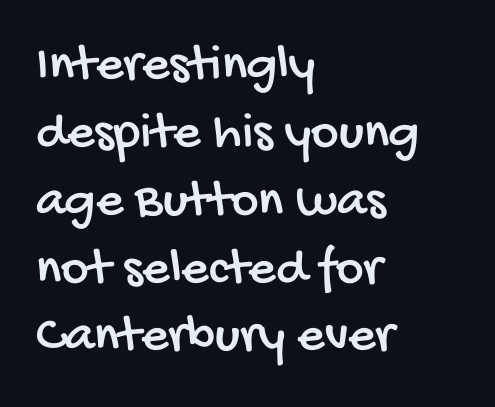
The image shows 53 px condensed sans-serif type; set left-aligned, normal line spacing (1.28x), normal letter spacing, not underlined; low stroke contrast and a large x-height.
